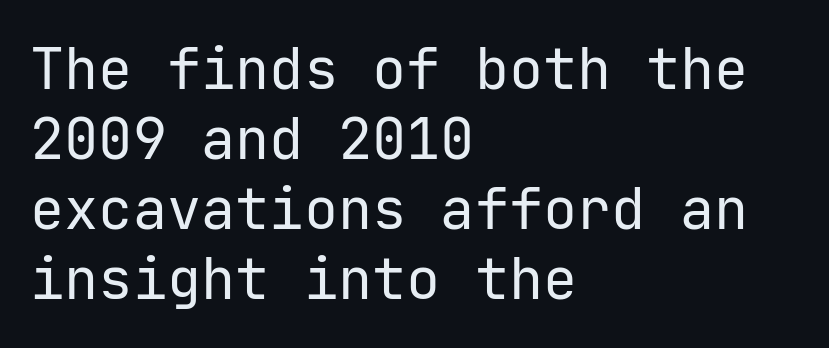
Q: Is the text bold? A: No.
Q: Is the text italic (slanted)? A: No, it is upright.
Q: Is the typeface a serif or a sans-serif typeface? A: Sans-serif.
Q: Is the text underlined? A: No.
Q: How is the paragraph aligned? A: Left-aligned.
Q: Is the spacing between letters normal or unusually wide? A: Normal.
Q: Width (condensed, normal, or wide)? A: Normal.
Q: Stroke contrast? A: Low.
Q: x-height? A: Medium.
